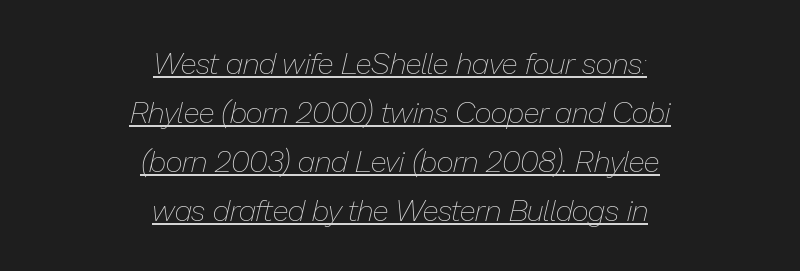
Has an underline been added? It has. One glance says typical: line gaps are just what's usual. This is not heavy type; no bold has been used. The lines in this sample share a center point and differ in where they start and stop. Nothing unusual about the tracking: characters are spaced as the font intends. Notice how the stems are inclined rather than vertical — that's the hallmark of italics.
